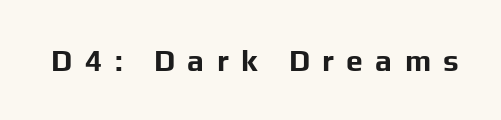
{"serif": "no", "italic": "no", "bold": "yes", "weight": "bold", "width": "normal", "stroke_contrast": "low", "x_height": "medium", "monospaced": "no", "underline": "no", "letter_spacing": "wide", "letter_spacing_em": 0.41, "glyph_px": 30}
